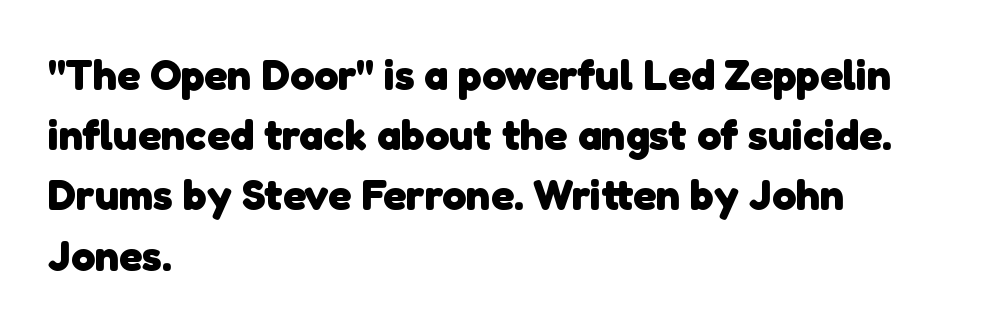
Q: Is the text bold? A: Yes.
Q: Is the typeface a serif or a sans-serif typeface? A: Sans-serif.
Q: Is the text underlined? A: No.
Q: How is the paragraph aligned? A: Left-aligned.
Q: Is the spacing between letters normal or unusually wide? A: Normal.
Q: Is the spacing between lines tight, normal or loose? A: Normal.
Q: Width (condensed, normal, or wide)? A: Normal.
Q: Stroke contrast? A: Low.
Q: x-height? A: Medium.
Q: Monospaced? A: No.
